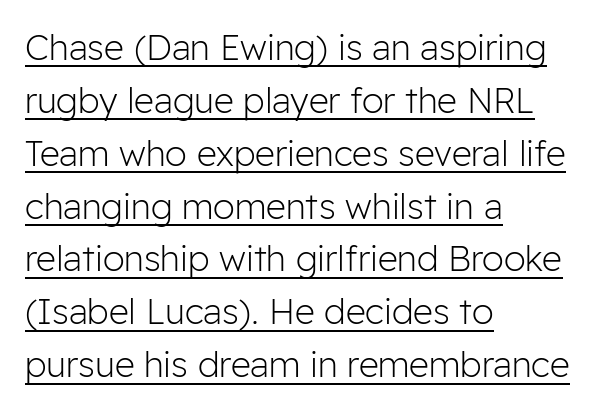
Weight: regular or lighter. Where is the straight margin? On the left. Here the designer chose a conventional face with non-uniform glyph widths. Quick note: not italic, upright. Quick note: interline space is typical. The font family rendered here belongs to the sans-serif group.
